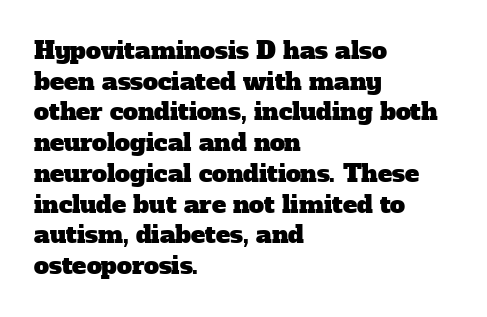
{"underline": "no", "align": "left", "line_spacing": "normal", "line_spacing_ratio": 1.28, "letter_spacing": "normal", "letter_spacing_em": 0.0, "glyph_px": 24}
